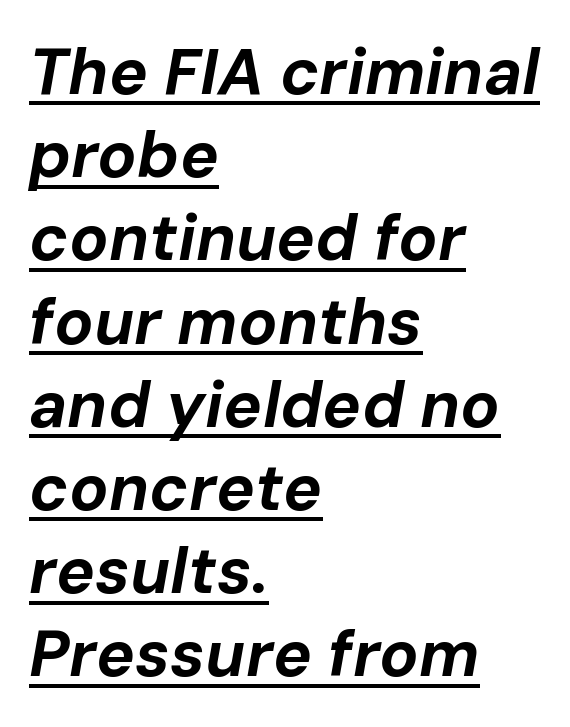
Notice how the passage keeps a crisp vertical edge on the left only. If you measured baseline to baseline, you'd find a middling distance. Caption: lettering with a line underneath. The letters advance in unequal steps, a hallmark of proportional type. Quick note: italic. Nothing unusual about the tracking: characters are spaced as the font intends.
